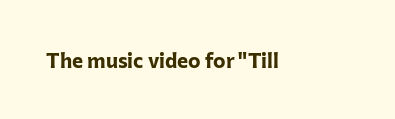
The letterforms sit shoulder to shoulder at normal distance. These lines were composed using upright roman letters. Check the space under the baseline: it is left empty. The sample has been set heavy, in full bold.
